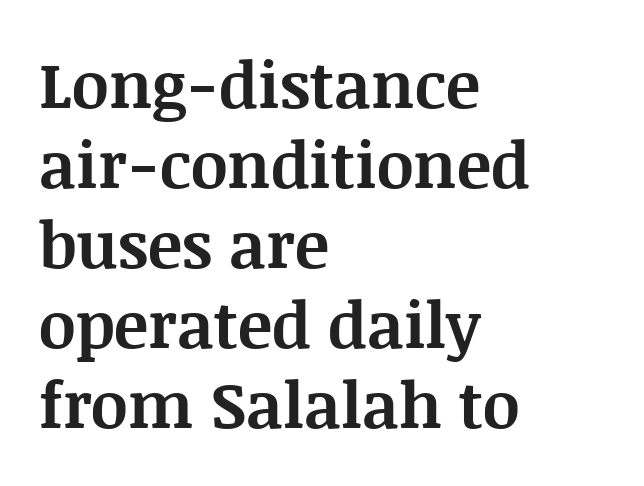
{"serif": "yes", "italic": "no", "bold": "yes", "weight": "bold", "width": "normal", "stroke_contrast": "medium", "x_height": "large", "monospaced": "no", "underline": "no", "align": "left", "line_spacing": "normal", "line_spacing_ratio": 1.25, "letter_spacing": "normal", "letter_spacing_em": 0.0, "glyph_px": 64}
